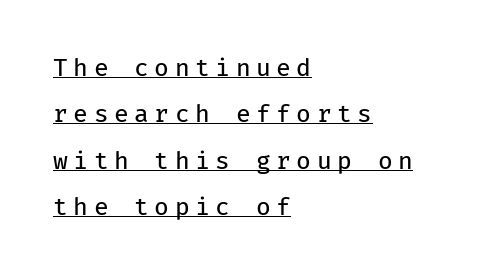
The image shows 24 px text type, upright; set left-aligned, loose line spacing (1.93x), unusually wide letter spacing (+0.23 em), underlined.
